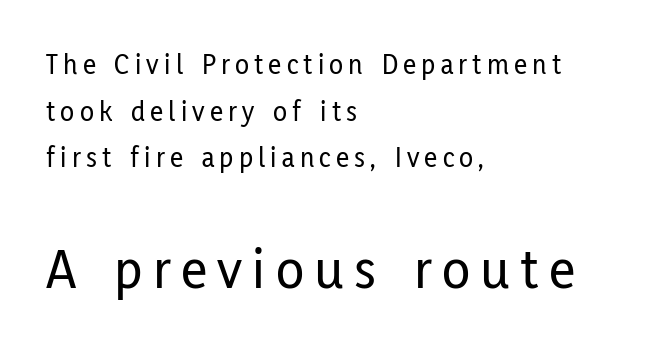
Q: Is the text italic (slanted)? A: No, it is upright.
Q: Is the typeface a serif or a sans-serif typeface? A: Sans-serif.
Q: Is the text underlined? A: No.
Q: How is the paragraph aligned? A: Left-aligned.
Q: Is the spacing between lines tight, normal or loose? A: Normal.
Q: Which block of text is set in a larger size, the first (top) or the second (bottom)? A: The second (bottom) one.
Q: Width (condensed, normal, or wide)? A: Condensed.
Q: Stroke contrast? A: Low.
Q: x-height? A: Medium.
Q: Monospaced? A: No.
